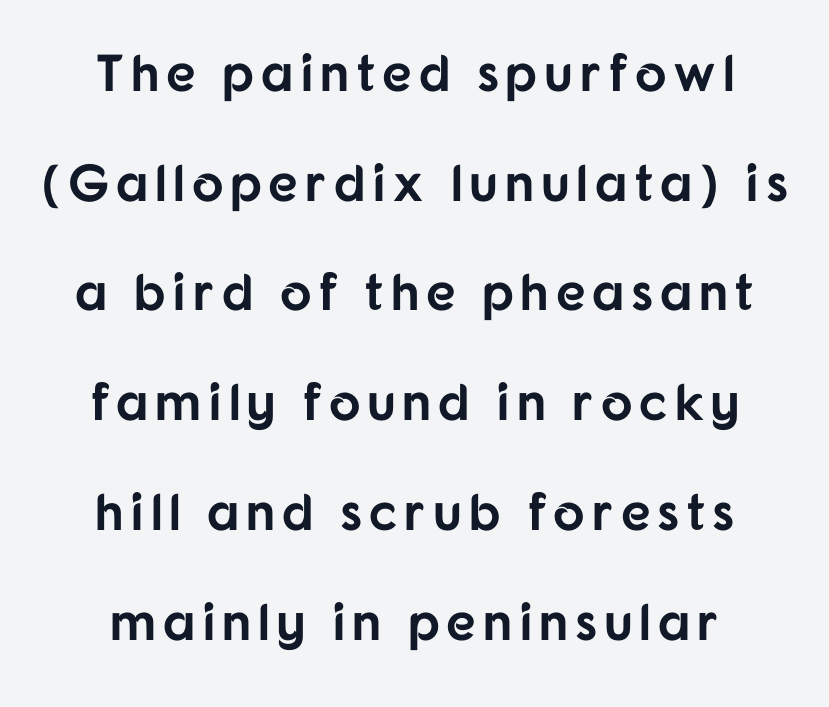
Look at the bottom of the vertical strokes: they stop flat, with no serifs. The zone under the glyphs is completely vacant. Vertical spacing — loose. This sample has the flowing, uneven cadence of proportional lettering.
